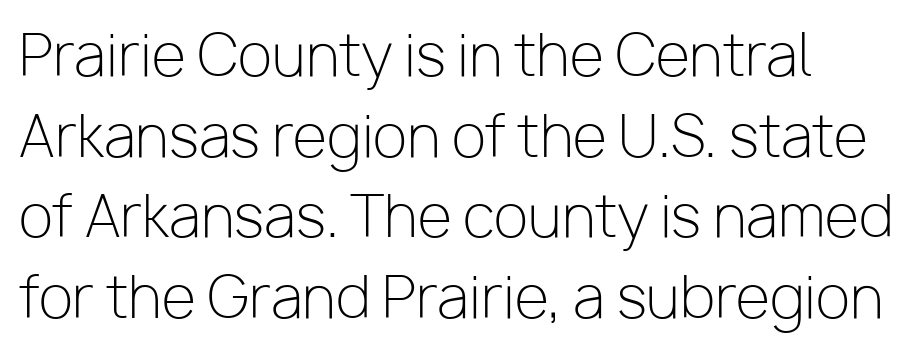
Q: Is the text bold? A: No.
Q: Is the text italic (slanted)? A: No, it is upright.
Q: Is the typeface a serif or a sans-serif typeface? A: Sans-serif.
Q: Is the text underlined? A: No.
Q: Is the spacing between letters normal or unusually wide? A: Normal.
Q: Is the spacing between lines tight, normal or loose? A: Normal.
Q: Width (condensed, normal, or wide)? A: Normal.
Q: Stroke contrast? A: Low.
Q: x-height? A: Medium.
Q: Monospaced? A: No.
